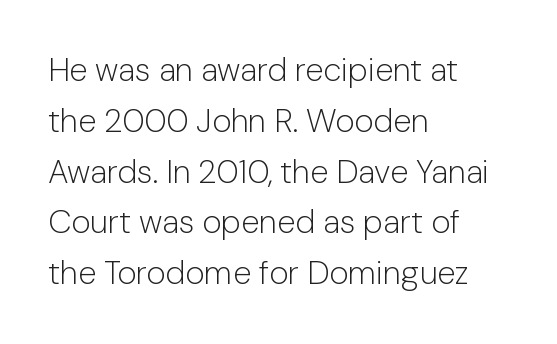
Q: Is the text bold? A: No.
Q: Is the text italic (slanted)? A: No, it is upright.
Q: Is the typeface a serif or a sans-serif typeface? A: Sans-serif.
Q: Is the text underlined? A: No.
Q: How is the paragraph aligned? A: Left-aligned.
Q: Is the spacing between letters normal or unusually wide? A: Normal.
Q: Is the spacing between lines tight, normal or loose? A: Normal.
Q: Width (condensed, normal, or wide)? A: Normal.
Q: Stroke contrast? A: Low.
Q: x-height? A: Medium.
Q: Monospaced? A: No.
